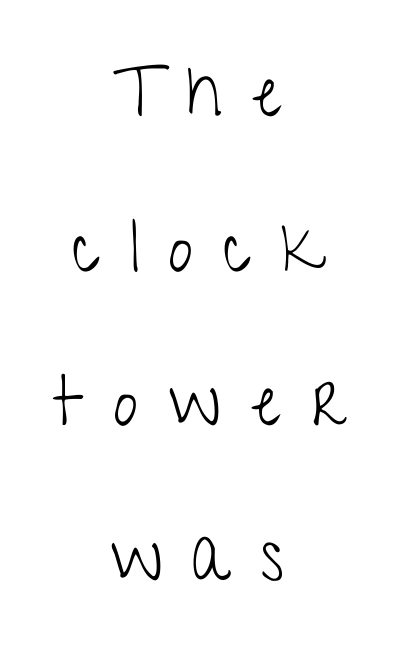
The image shows 69 px light, condensed sans-serif type, upright; set centered, loose line spacing (2.24x), unusually wide letter spacing (+0.44 em), not underlined; low stroke contrast and a medium x-height.
